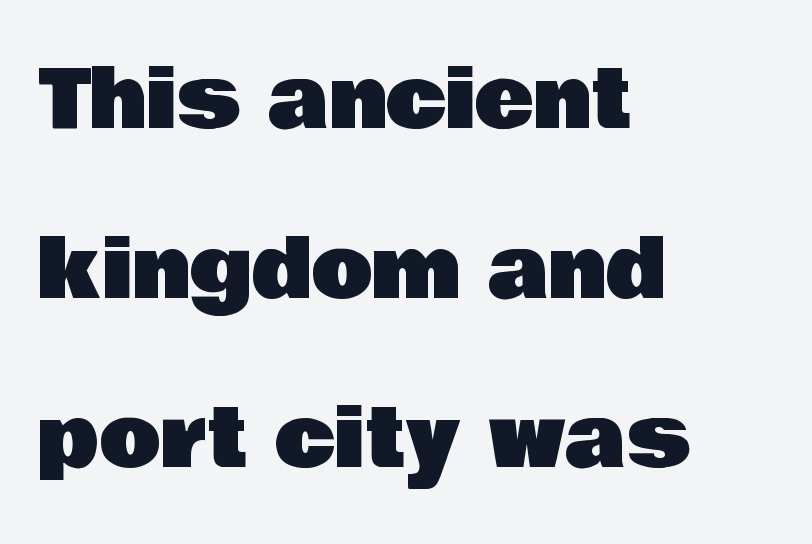
{"serif": "no", "italic": "no", "width": "normal", "stroke_contrast": "low", "x_height": "large", "monospaced": "no", "underline": "no", "align": "left", "line_spacing": "loose", "line_spacing_ratio": 2.12, "letter_spacing": "normal", "letter_spacing_em": 0.0, "glyph_px": 80}
